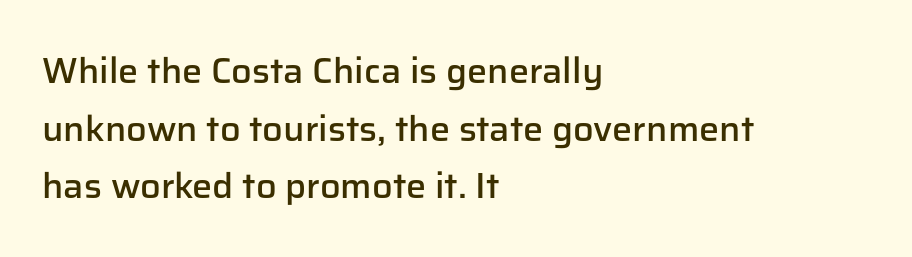
Looks like regular typesetting: each glyph gets only the width it needs. Alignment: flush left. Descenders are the only things crossing below the line. The type family on display is of the sans-serif kind. These words are printed semibold, heavier than regular yet not bold.
